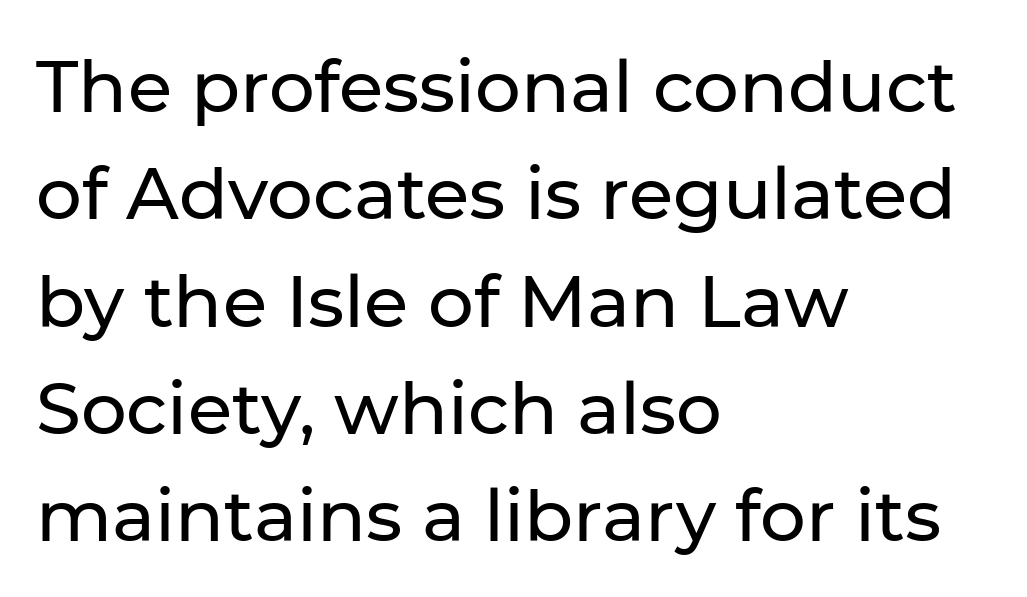
Plain, unruled lines of type. Looks like regular typesetting: each glyph gets only the width it needs. Regarding serifs, this sample does without them. When letters stand straight like this, we call the style roman or upright. How are the letters spaced? Ordinarily, with no added tracking.
